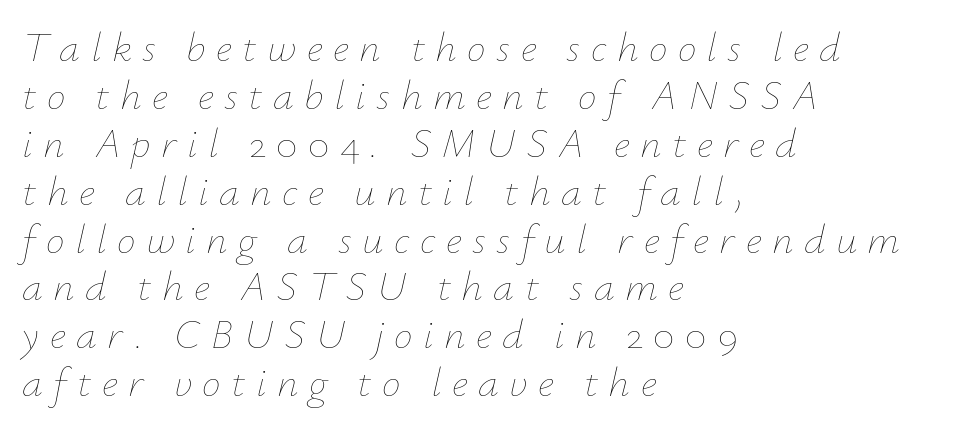
Q: Is the text bold? A: No.
Q: Is the text italic (slanted)? A: Yes, it leans right by about 12 degrees.
Q: Is the text underlined? A: No.
Q: How is the paragraph aligned? A: Left-aligned.
Q: Is the spacing between letters normal or unusually wide? A: Unusually wide.
Q: Is the spacing between lines tight, normal or loose? A: Tight.
Q: Width (condensed, normal, or wide)? A: Normal.
Q: Stroke contrast? A: Low.
Q: x-height? A: Small.
Q: Monospaced? A: No.
